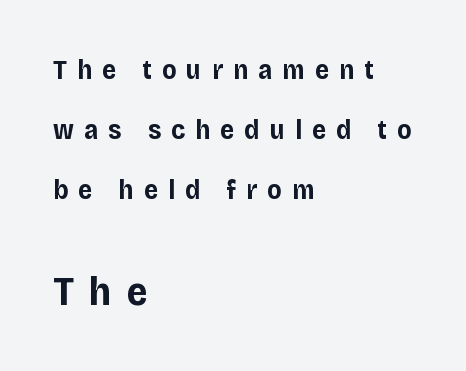
{"serif": "no", "italic": "no", "bold": "yes", "weight": "bold", "width": "normal", "stroke_contrast": "low", "x_height": "large", "monospaced": "no", "underline": "no", "align": "left", "line_spacing": "loose", "line_spacing_ratio": 2.23, "letter_spacing": "wide", "letter_spacing_em": 0.38, "larger_block": "second", "size_ratio": 1.52, "glyph_px": 41}
